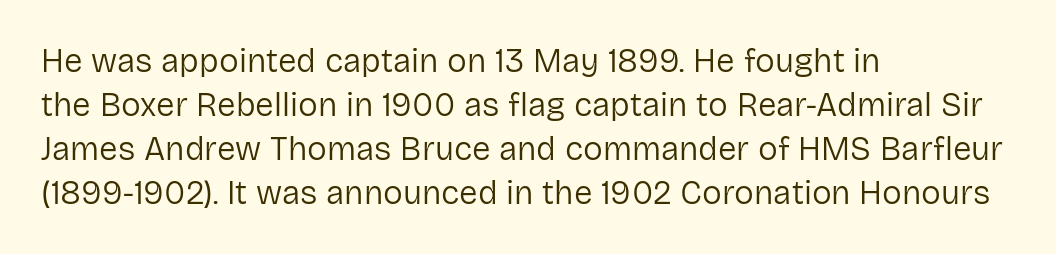
The image shows 33 px regular-weight sans-serif type, upright; set left-aligned, normal line spacing (1.33x), normal letter spacing, not underlined; low stroke contrast and a medium x-height.
